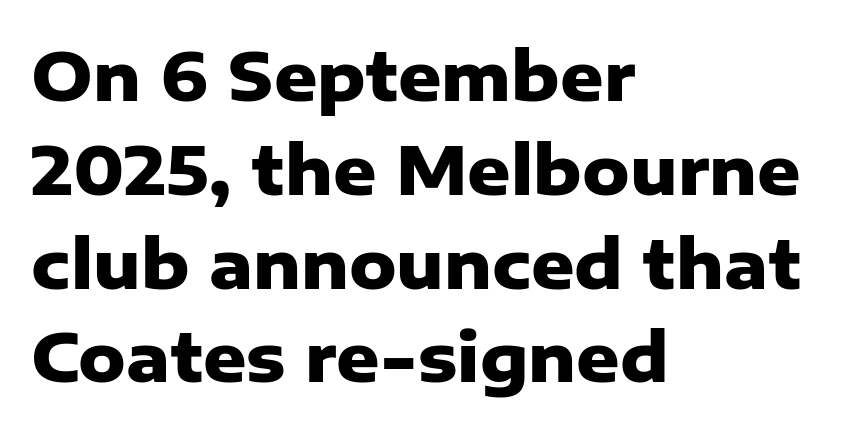
{"serif": "no", "italic": "no", "bold": "yes", "weight": "heavy", "width": "normal", "stroke_contrast": "low", "x_height": "medium", "monospaced": "no", "underline": "no", "align": "left", "line_spacing": "normal", "line_spacing_ratio": 1.4, "letter_spacing": "normal", "letter_spacing_em": 0.0, "glyph_px": 67}
